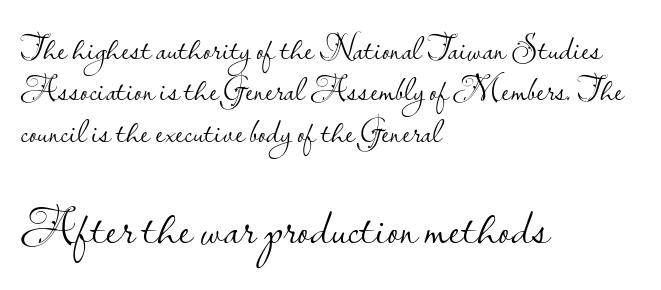
The image shows 52 px light sans-serif type; set left-aligned, line spacing 1.18x, normal letter spacing, not underlined; the second (bottom) block is 1.49x larger; low stroke contrast and a small x-height.
